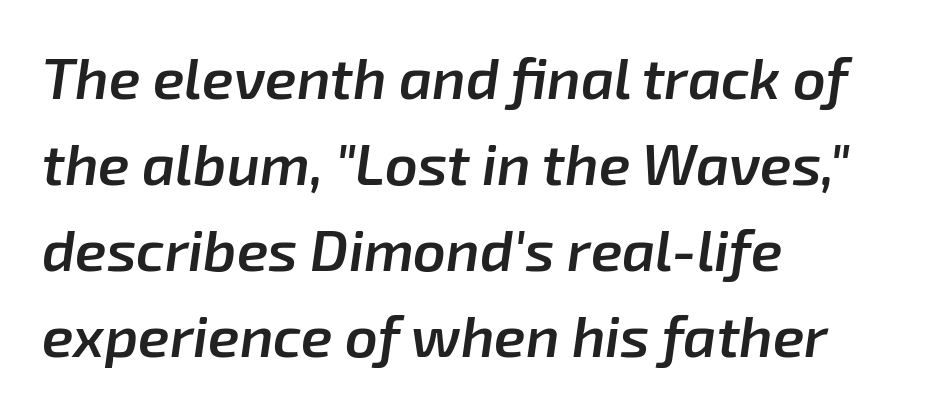
The image shows 57 px semibold type, italic (leaning right); set left-aligned, normal line spacing (1.51x), normal letter spacing, not underlined; low stroke contrast and a medium x-height.
